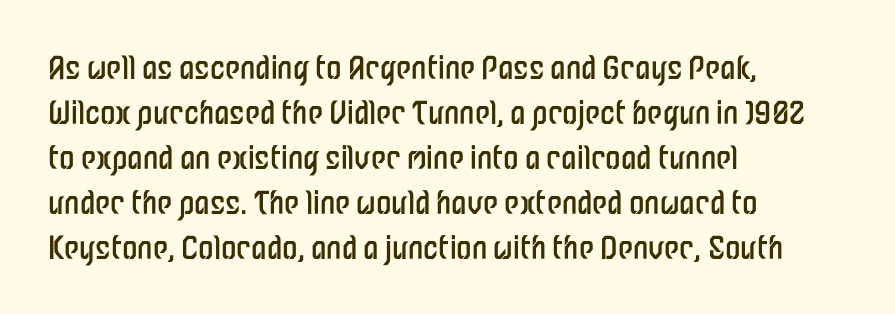
Weight: regular or lighter. Here the designer chose a conventional face with non-uniform glyph widths. The letters carry no serifs — their stems end cleanly without finishing strokes. There is no visible air inserted between adjacent glyphs.
